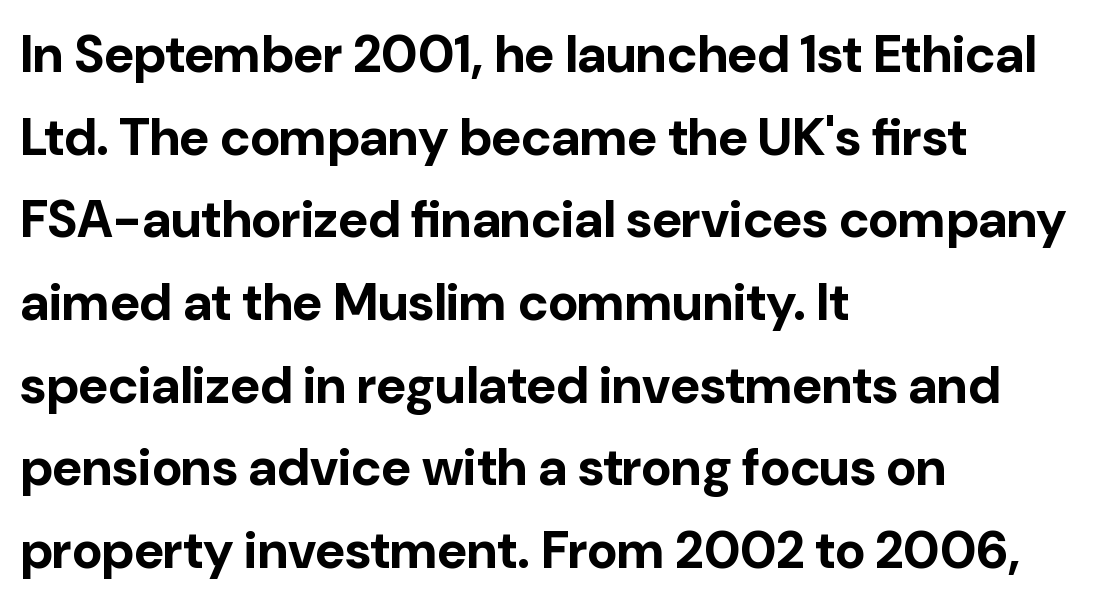
The image shows 52 px bold sans-serif type, upright; set left-aligned, normal line spacing (1.59x), normal letter spacing, not underlined; low stroke contrast and a medium x-height.
